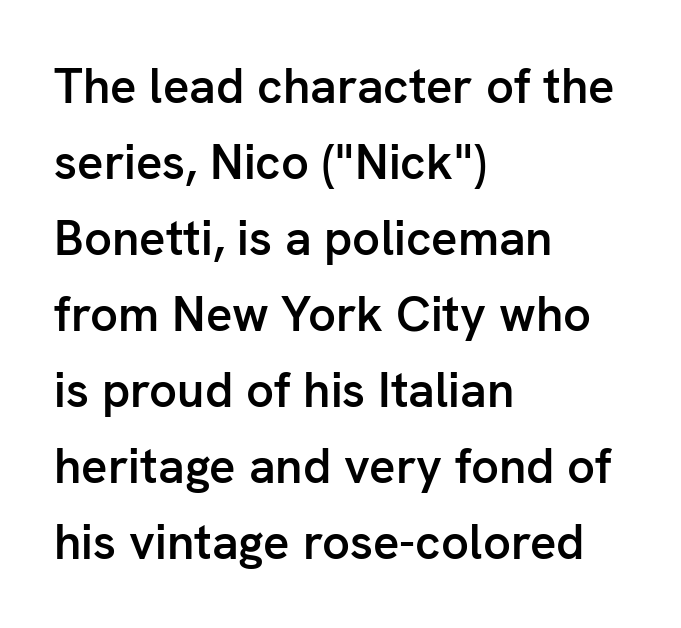
{"serif": "no", "italic": "no", "bold": "semi", "weight": "semibold", "width": "normal", "stroke_contrast": "low", "x_height": "medium", "monospaced": "no", "underline": "no", "align": "left", "line_spacing": "normal", "line_spacing_ratio": 1.55, "letter_spacing": "normal", "letter_spacing_em": 0.0, "glyph_px": 49}
